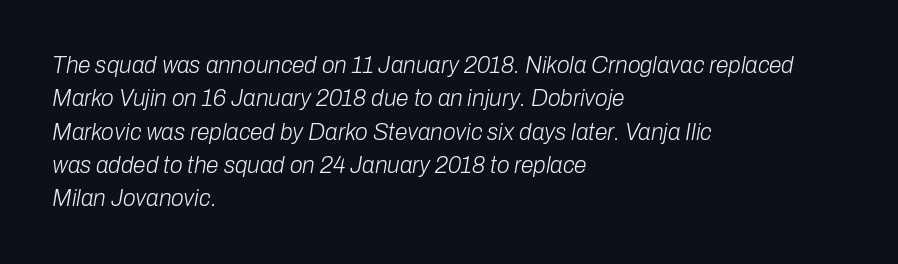
{"italic": "yes", "lean": "right", "slant_degrees": 10, "bold": "no", "underline": "no", "align": "left", "line_spacing": "normal", "line_spacing_ratio": 1.45, "letter_spacing": "normal", "letter_spacing_em": 0.0, "glyph_px": 23}
